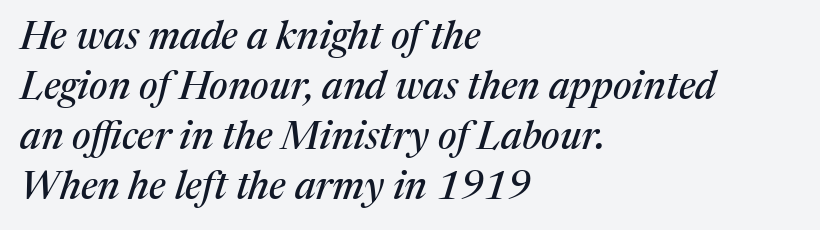
Q: Is the text italic (slanted)? A: Yes, it leans right by about 17 degrees.
Q: Is the typeface a serif or a sans-serif typeface? A: Serif.
Q: Is the text underlined? A: No.
Q: How is the paragraph aligned? A: Left-aligned.
Q: Is the spacing between letters normal or unusually wide? A: Normal.
Q: Is the spacing between lines tight, normal or loose? A: Normal.
Q: Width (condensed, normal, or wide)? A: Normal.
Q: Stroke contrast? A: Medium.
Q: x-height? A: Medium.
Q: Monospaced? A: No.
